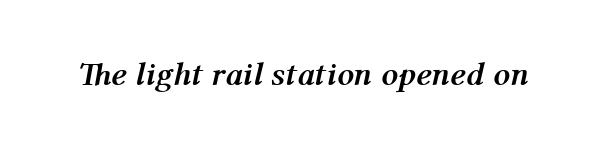
Style check: oblique. These lines carry a lot of weight — the face is fully bold. No extra tracking has been applied to these lines. A clean baseline with only descenders dipping below it.
